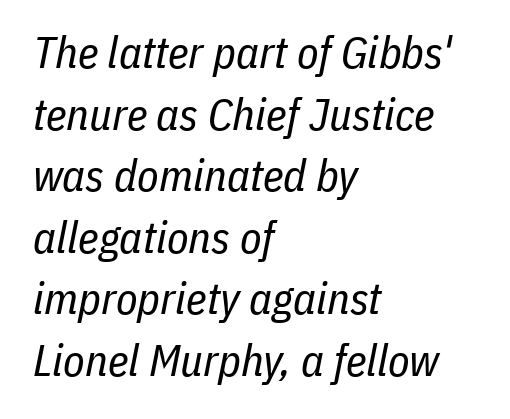
Q: Is the text bold? A: No.
Q: Is the text italic (slanted)? A: Yes, it leans right by about 11 degrees.
Q: Is the text underlined? A: No.
Q: How is the paragraph aligned? A: Left-aligned.
Q: Is the spacing between letters normal or unusually wide? A: Normal.
Q: Is the spacing between lines tight, normal or loose? A: Normal.
Q: Width (condensed, normal, or wide)? A: Condensed.
Q: Stroke contrast? A: Low.
Q: x-height? A: Medium.
Q: Monospaced? A: No.
